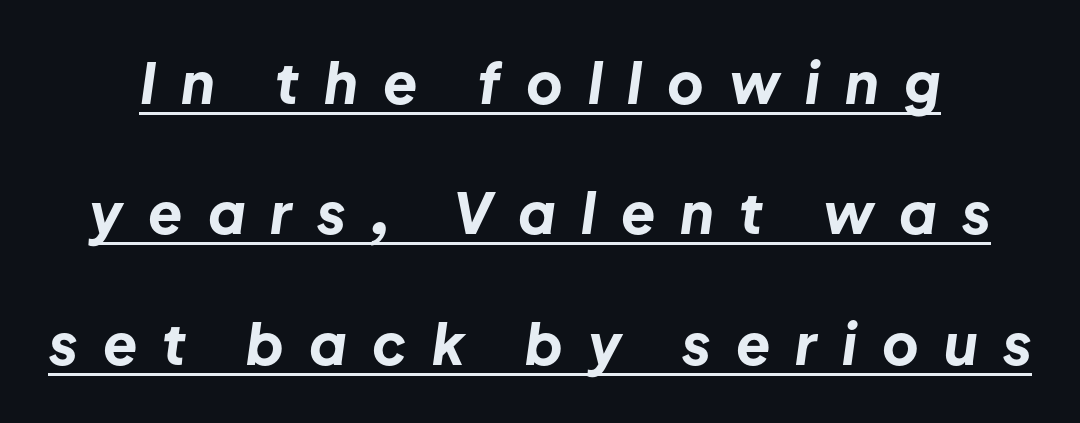
{"italic": "yes", "lean": "right", "slant_degrees": 8, "bold": "yes", "weight": "bold", "width": "normal", "stroke_contrast": "low", "x_height": "medium", "monospaced": "no", "underline": "yes", "line_spacing": "loose", "line_spacing_ratio": 2.33, "letter_spacing": "wide", "letter_spacing_em": 0.45, "glyph_px": 56}
